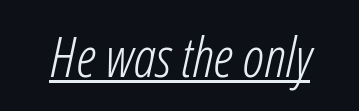
The face used here appears with an underline applied. The tracking reads as untouched default to a designer's eye. Varying glyph widths throughout — classic text-font behaviour. The rendering applies a slant to the glyphs. Bold? No — there's no thickening of the strokes.
